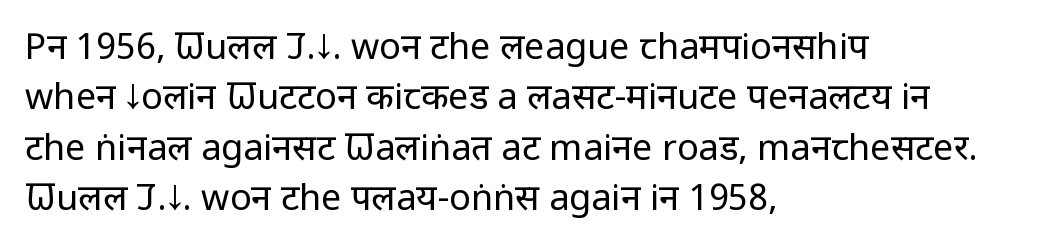
The image shows 36 px regular-weight, condensed sans-serif type, upright; set left-aligned, normal line spacing (1.4x), normal letter spacing, not underlined; low stroke contrast and a large x-height.
